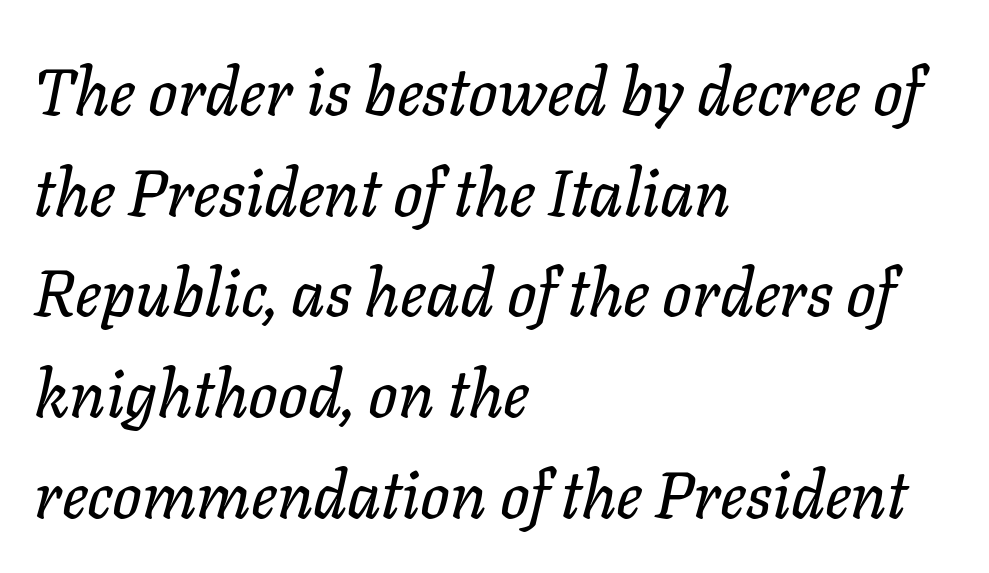
One-word summary of the alignment: left. The face used here is rendered with its standard letterfit. Any mark beneath the type? The region is blank. Each new line begins a customary step beneath the previous one. It's the slanting kind of type. The letters advance in unequal steps, a hallmark of proportional type.
